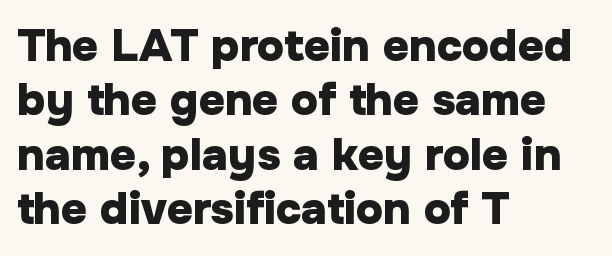
{"serif": "no", "italic": "no", "bold": "yes", "weight": "heavy", "width": "normal", "stroke_contrast": "low", "x_height": "medium", "monospaced": "no", "underline": "no", "align": "left", "line_spacing_ratio": 1.21, "letter_spacing": "normal", "letter_spacing_em": 0.0, "glyph_px": 45}
